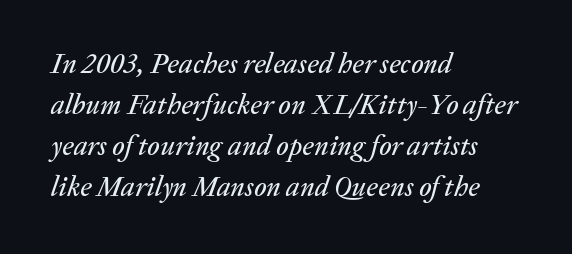
Spacing verdict: proportional, widths tailored to each character. The space between consecutive lines is moderate. There is no visible air inserted between adjacent glyphs. Observe the lean: these are italic letterforms. Each row of text sits above clean, open space. Layout note: lines flush left.
